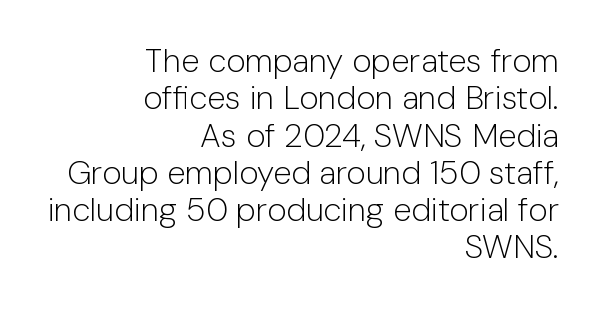
Type without underlining. Typeset ragged left — the right edge is the straight one. Do the characters align in a grid? No, the font is proportional. The horizontal fit of the characters is conventional and even. Is this a heavy cut? Hardly; it is regular or lighter. The font family rendered here belongs to the sans-serif group.
